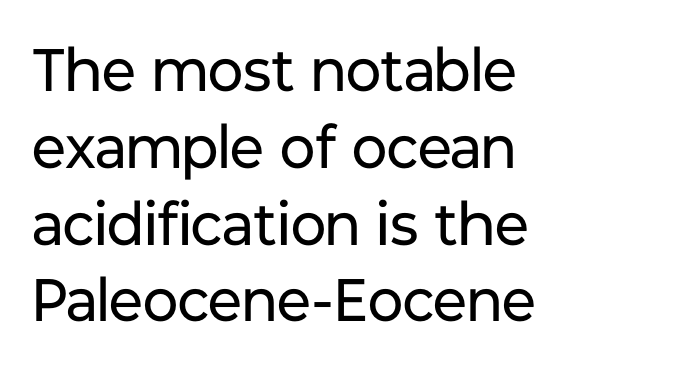
The image shows 60 px regular-weight sans-serif type, upright; set left-aligned, normal line spacing (1.28x), normal letter spacing, not underlined; low stroke contrast and a medium x-height.
